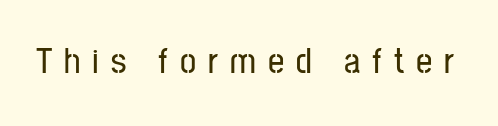
The image shows 36 px condensed sans-serif type, upright; set unusually wide letter spacing (+0.33 em), not underlined; low stroke contrast and a medium x-height.
